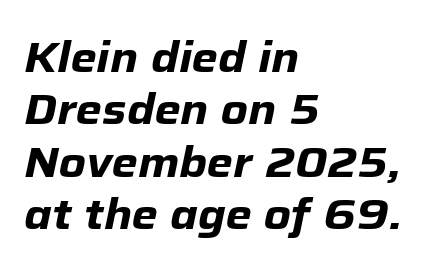
The image shows 42 px heavy type, italic (leaning right); set left-aligned, normal line spacing (1.25x), normal letter spacing, not underlined; low stroke contrast and a medium x-height.
